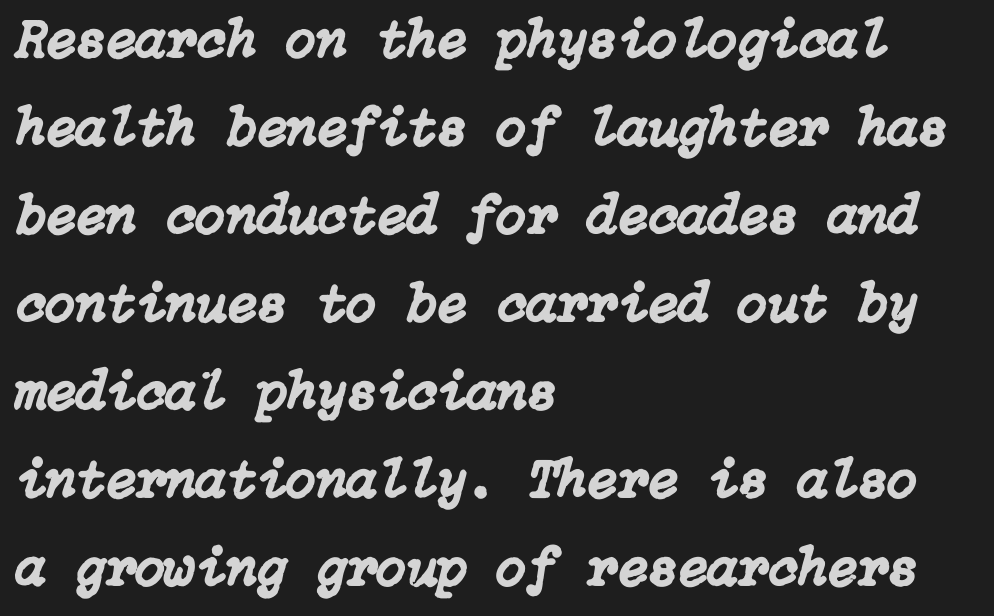
The image shows 55 px text type, italic (leaning right); set left-aligned, normal line spacing (1.6x), normal letter spacing, not underlined; low stroke contrast and a medium x-height.
